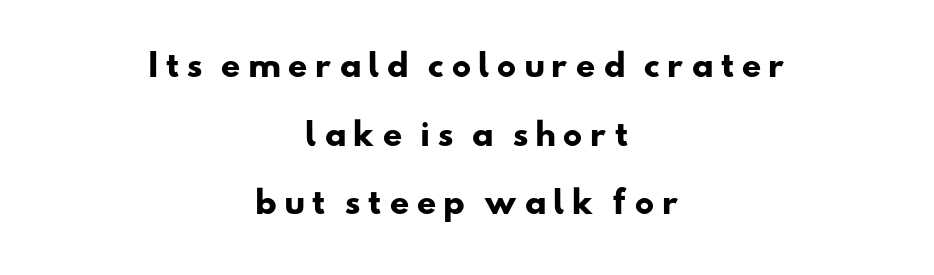
Q: Is the text bold? A: Yes.
Q: Is the typeface a serif or a sans-serif typeface? A: Sans-serif.
Q: Is the text underlined? A: No.
Q: How is the paragraph aligned? A: Centered.
Q: Is the spacing between letters normal or unusually wide? A: Unusually wide.
Q: Is the spacing between lines tight, normal or loose? A: Loose.
Q: Width (condensed, normal, or wide)? A: Wide.
Q: Stroke contrast? A: Low.
Q: x-height? A: Small.
Q: Monospaced? A: No.
